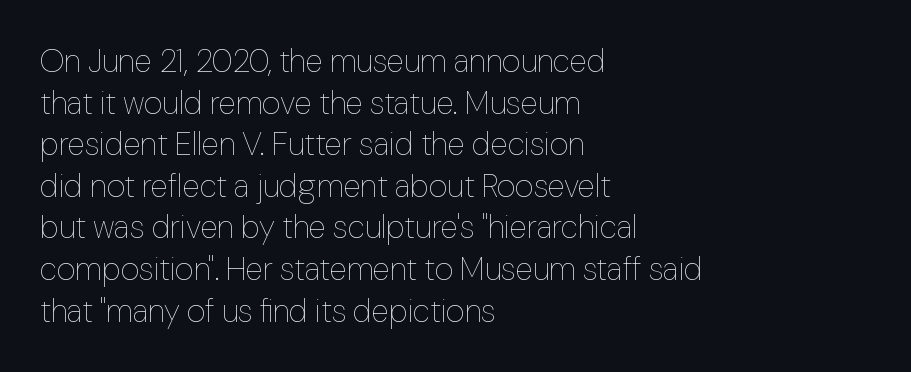
The image shows 32 px thin type, upright; set left-aligned, normal line spacing (1.3x), normal letter spacing, not underlined; low stroke contrast and a medium x-height.
